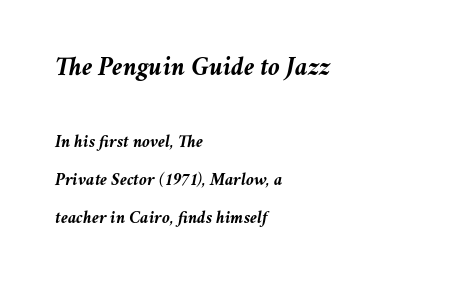
Q: Is the text bold? A: Yes.
Q: Is the text italic (slanted)? A: Yes, it leans right by about 11 degrees.
Q: Is the text underlined? A: No.
Q: How is the paragraph aligned? A: Left-aligned.
Q: Is the spacing between letters normal or unusually wide? A: Normal.
Q: Is the spacing between lines tight, normal or loose? A: Loose.
Q: Which block of text is set in a larger size, the first (top) or the second (bottom)? A: The first (top) one.
